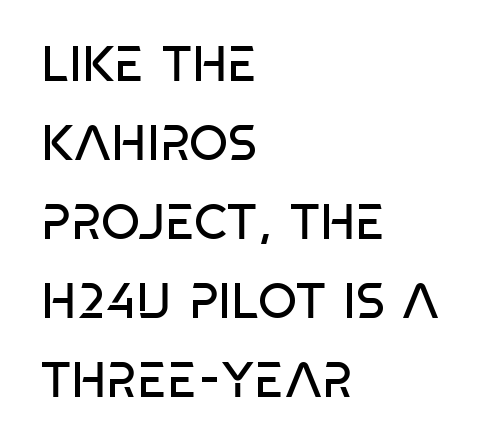
Q: Is the text bold? A: No.
Q: Is the typeface a serif or a sans-serif typeface? A: Sans-serif.
Q: Is the text underlined? A: No.
Q: How is the paragraph aligned? A: Left-aligned.
Q: Is the spacing between letters normal or unusually wide? A: Normal.
Q: Is the spacing between lines tight, normal or loose? A: Normal.
Q: Width (condensed, normal, or wide)? A: Condensed.
Q: Stroke contrast? A: Low.
Q: x-height? A: Large.
Q: Monospaced? A: No.
